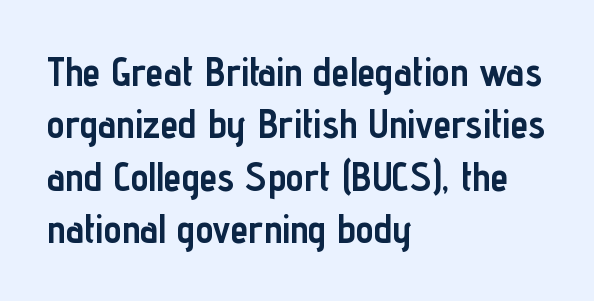
The image shows 40 px semibold, condensed sans-serif type, upright; set left-aligned, normal line spacing (1.31x), normal letter spacing, not underlined; low stroke contrast and a medium x-height.
